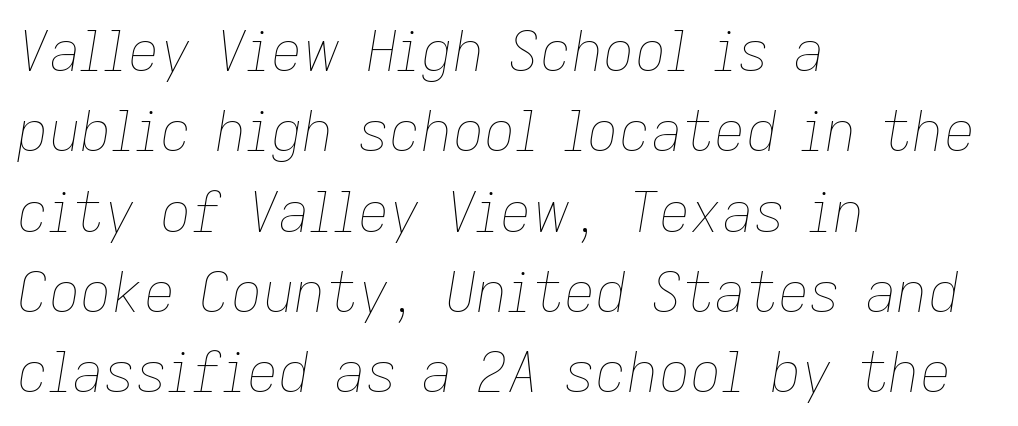
Q: Is the text bold? A: No.
Q: Is the text italic (slanted)? A: Yes, it leans right by about 9 degrees.
Q: Is the text underlined? A: No.
Q: How is the paragraph aligned? A: Left-aligned.
Q: Is the spacing between letters normal or unusually wide? A: Normal.
Q: Is the spacing between lines tight, normal or loose? A: Normal.
Q: Width (condensed, normal, or wide)? A: Normal.
Q: Stroke contrast? A: Low.
Q: x-height? A: Medium.
Q: Monospaced? A: No.
